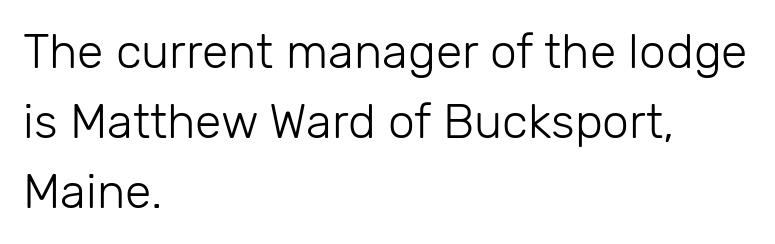
Evenly set lines give the paragraph a standard silhouette. The designer went with a sans here, leaving each stem footless. The zone under the glyphs is completely vacant. You could not count columns in this text — the font is proportionally spaced. Compared with typical body copy, the letter spacing here is the same. The type sits square on the baseline with zero lean.
